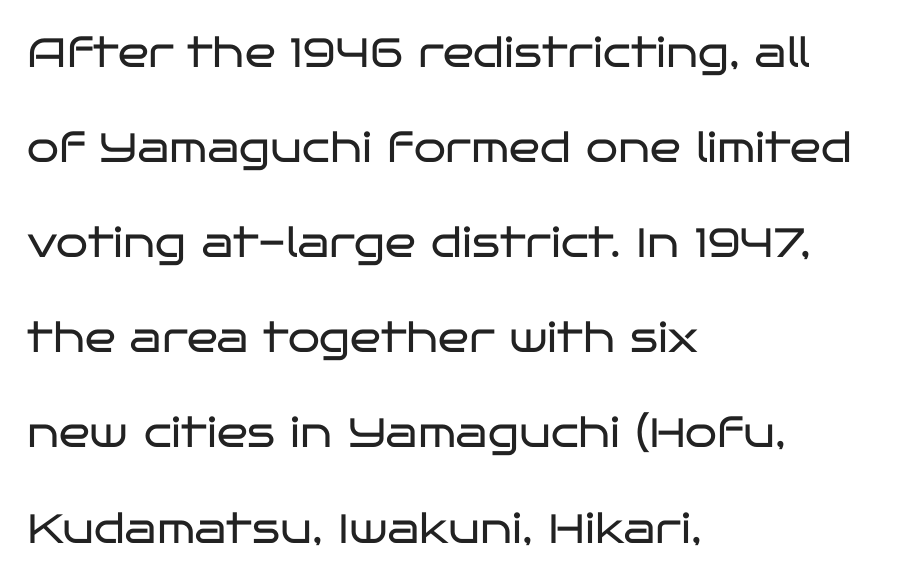
The image shows 41 px regular-weight, wide sans-serif type, upright; set left-aligned, loose line spacing (2.32x), normal letter spacing, not underlined; low stroke contrast and a large x-height.
